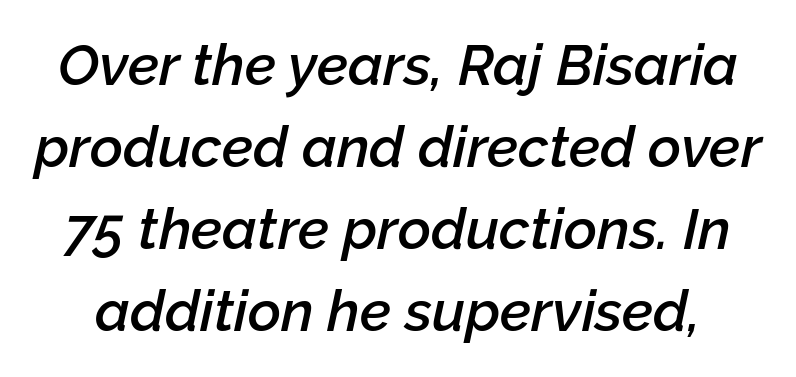
Q: Is the text bold? A: Semi-bold.
Q: Is the text italic (slanted)? A: Yes, it leans right by about 12 degrees.
Q: Is the text underlined? A: No.
Q: Is the spacing between letters normal or unusually wide? A: Normal.
Q: Is the spacing between lines tight, normal or loose? A: Normal.
Q: Width (condensed, normal, or wide)? A: Normal.
Q: Stroke contrast? A: Low.
Q: x-height? A: Medium.
Q: Monospaced? A: No.
